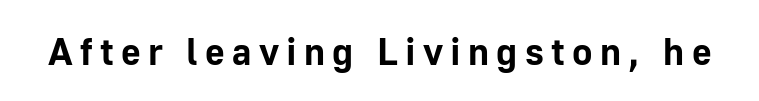
{"serif": "no", "italic": "no", "bold": "yes", "weight": "bold", "width": "normal", "stroke_contrast": "low", "x_height": "medium", "monospaced": "no", "underline": "no", "glyph_px": 38}
